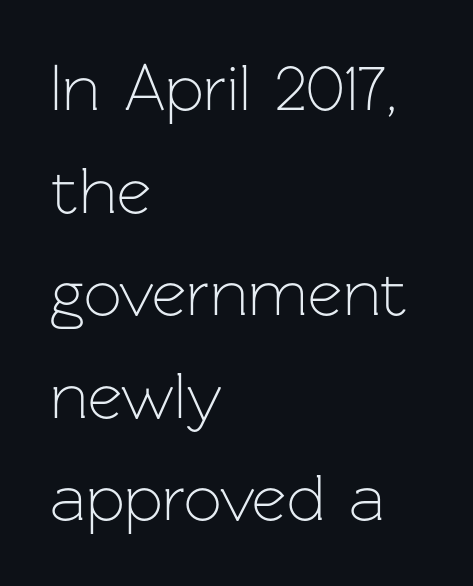
{"serif": "no", "italic": "no", "bold": "no", "weight": "light", "width": "normal", "stroke_contrast": "low", "x_height": "medium", "monospaced": "no", "underline": "no", "align": "left", "line_spacing": "normal", "line_spacing_ratio": 1.53, "letter_spacing": "normal", "letter_spacing_em": 0.0, "glyph_px": 67}
